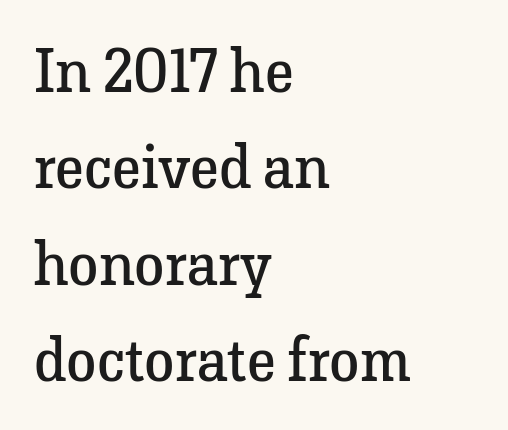
When letters stand straight like this, we call the style roman or upright. These lines stack with their left ends in a neat column. Nothing unusual about the tracking: characters are spaced as the font intends. These lines are rendered in a variable-pitch font. The passage shown is typeset with a serif family. Heaviness? Minimal to ordinary, like unemphasized prose.
